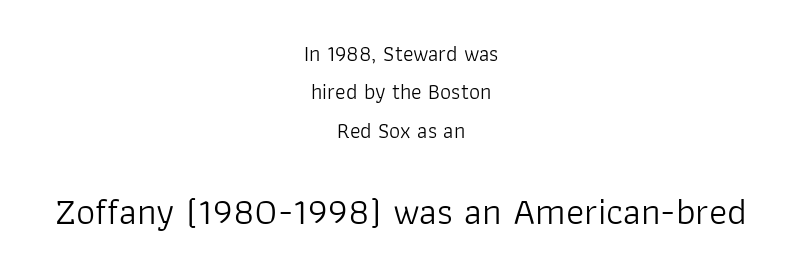
The image shows 38 px light sans-serif type, upright; set centered, line spacing 1.74x, normal letter spacing, not underlined; the second (bottom) block is 1.73x larger; low stroke contrast and a medium x-height.
